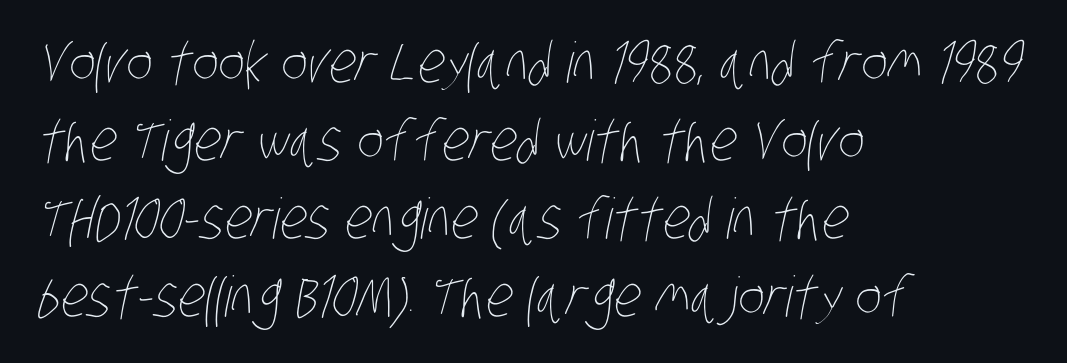
The image shows 56 px thin, condensed type; set left-aligned, normal line spacing (1.39x), normal letter spacing, not underlined; low stroke contrast and a large x-height.
